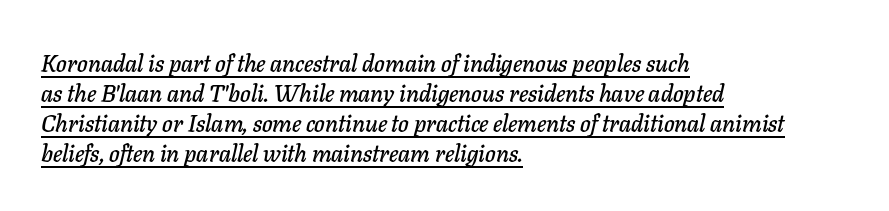
Characters are canted at an angle relative to the baseline's perpendicular. Line spacing here is normal. The rag falls on the right side of this text block. Glyph-to-glyph distance matches everyday printed text. The rendering uses the underline text-decoration.
